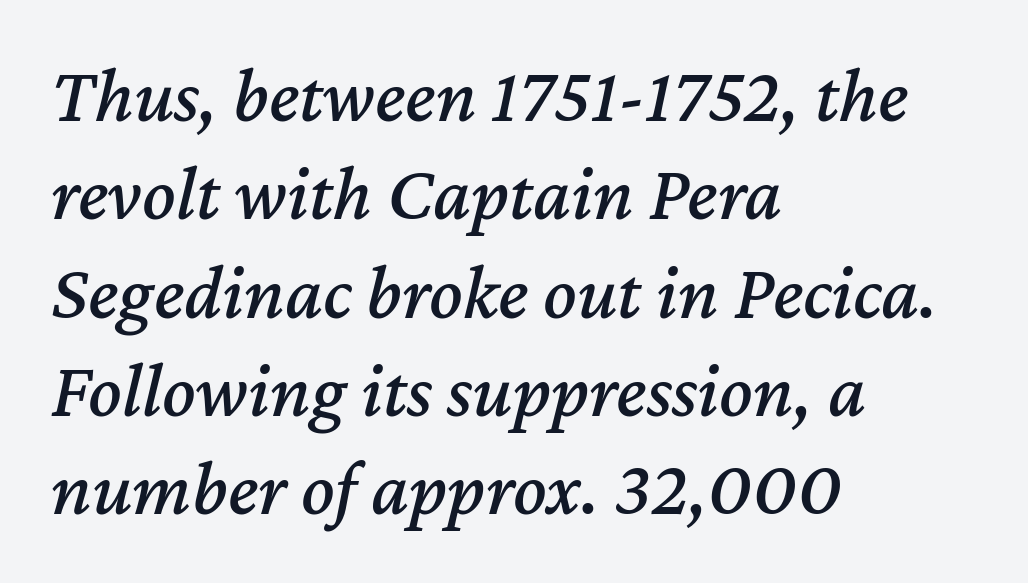
{"italic": "yes", "lean": "right", "slant_degrees": 12, "width": "normal", "stroke_contrast": "medium", "x_height": "medium", "monospaced": "no", "underline": "no", "align": "left", "line_spacing": "normal", "line_spacing_ratio": 1.26, "letter_spacing": "normal", "letter_spacing_em": 0.0, "glyph_px": 78}
